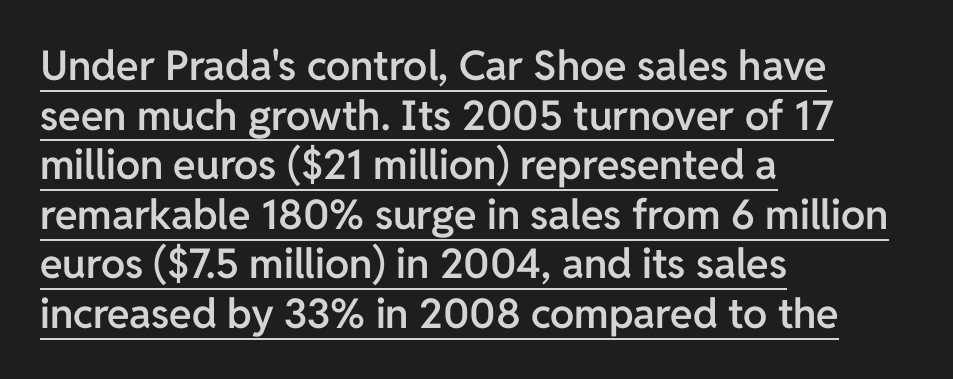
{"serif": "no", "italic": "no", "bold": "semi", "weight": "semibold", "width": "normal", "stroke_contrast": "low", "x_height": "medium", "monospaced": "no", "underline": "yes", "align": "left", "line_spacing_ratio": 1.21, "letter_spacing": "normal", "letter_spacing_em": 0.0, "glyph_px": 41}
